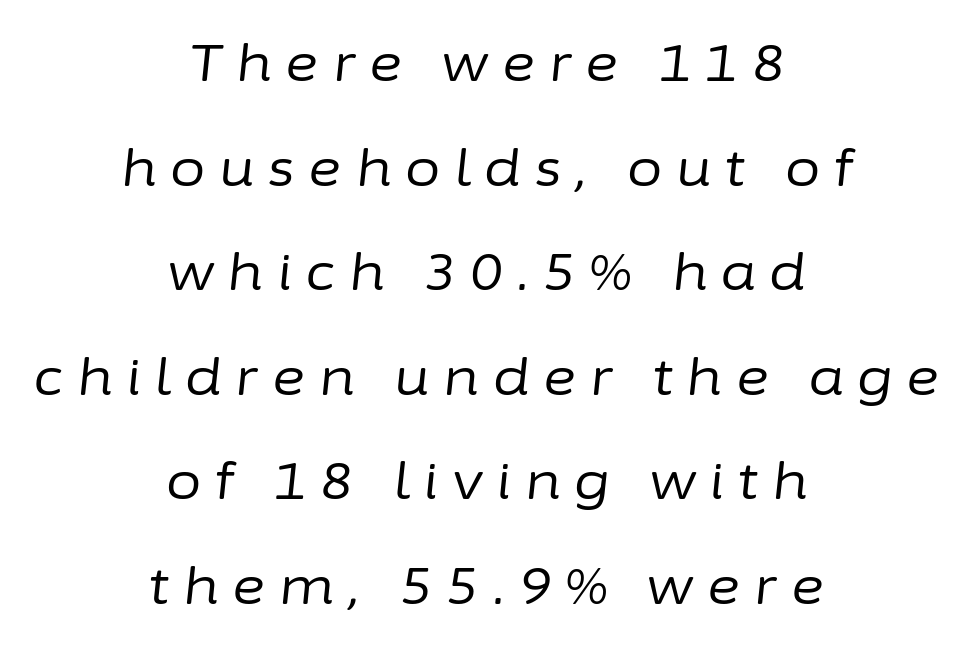
{"italic": "yes", "lean": "right", "slant_degrees": 6, "bold": "no", "weight": "regular", "width": "normal", "stroke_contrast": "low", "x_height": "medium", "monospaced": "no", "underline": "no", "align": "center", "line_spacing": "loose", "line_spacing_ratio": 2.05, "letter_spacing": "wide", "letter_spacing_em": 0.27, "glyph_px": 51}
